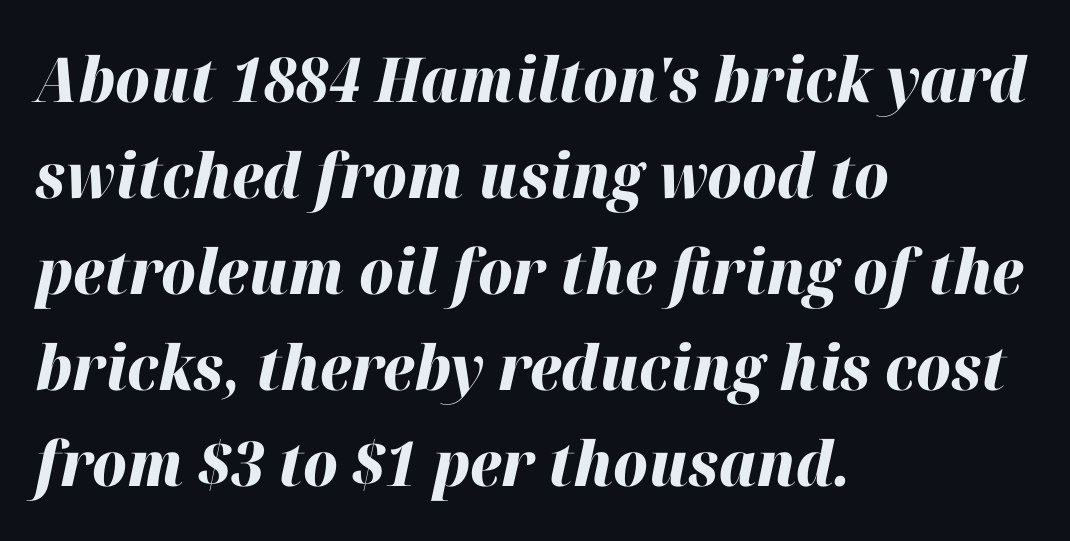
Q: Is the text bold? A: Yes.
Q: Is the text italic (slanted)? A: Yes, it leans right by about 12 degrees.
Q: Is the text underlined? A: No.
Q: How is the paragraph aligned? A: Left-aligned.
Q: Is the spacing between letters normal or unusually wide? A: Normal.
Q: Is the spacing between lines tight, normal or loose? A: Normal.
Q: Width (condensed, normal, or wide)? A: Normal.
Q: Stroke contrast? A: High.
Q: x-height? A: Medium.
Q: Monospaced? A: No.
